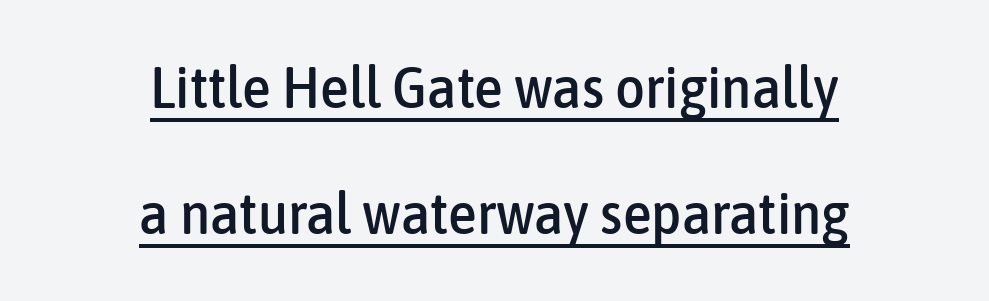
Q: Is the text italic (slanted)? A: No, it is upright.
Q: Is the typeface a serif or a sans-serif typeface? A: Sans-serif.
Q: Is the text underlined? A: Yes.
Q: How is the paragraph aligned? A: Centered.
Q: Is the spacing between letters normal or unusually wide? A: Normal.
Q: Is the spacing between lines tight, normal or loose? A: Loose.
Q: Width (condensed, normal, or wide)? A: Condensed.
Q: Stroke contrast? A: Low.
Q: x-height? A: Medium.
Q: Monospaced? A: No.
